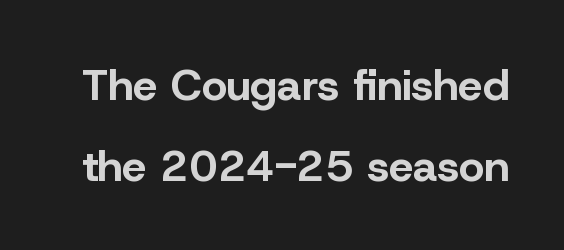
The image shows 44 px bold sans-serif type, upright; set line spacing 1.83x, normal letter spacing, not underlined; low stroke contrast and a medium x-height.
